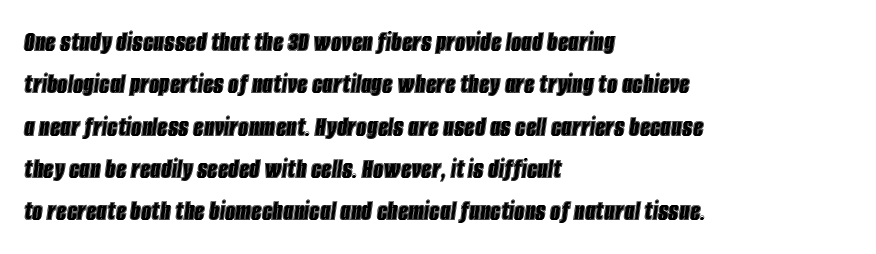
The image shows 29 px condensed type, italic (leaning right); set left-aligned, normal line spacing (1.46x), normal letter spacing, not underlined; a large x-height.
